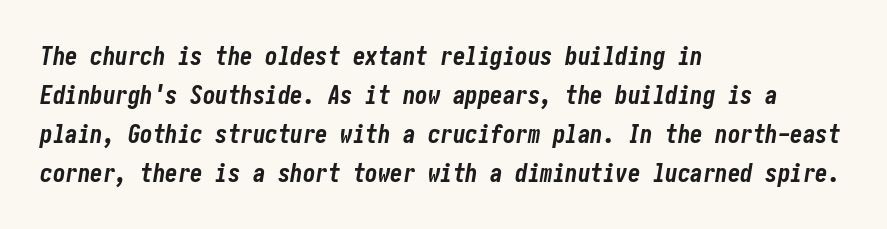
The image shows 25 px bold type, italic (leaning right); set left-aligned, normal line spacing (1.56x), normal letter spacing, not underlined.
